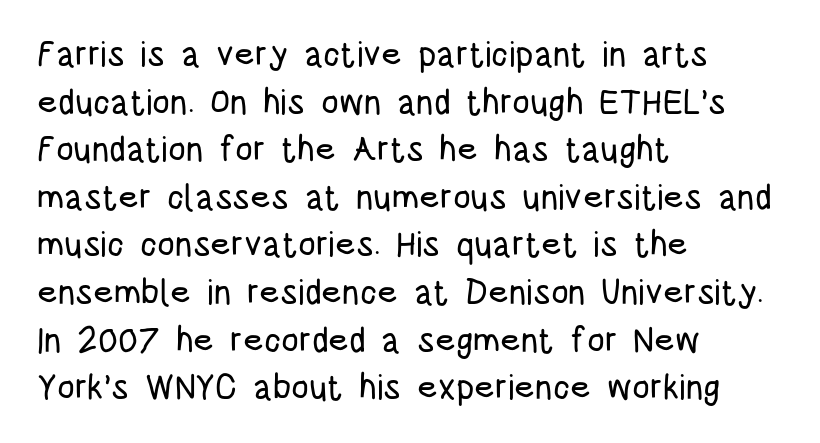
Q: Is the text italic (slanted)? A: No, it is upright.
Q: Is the typeface a serif or a sans-serif typeface? A: Sans-serif.
Q: Is the text underlined? A: No.
Q: How is the paragraph aligned? A: Left-aligned.
Q: Is the spacing between letters normal or unusually wide? A: Normal.
Q: Is the spacing between lines tight, normal or loose? A: Normal.
Q: Width (condensed, normal, or wide)? A: Condensed.
Q: Stroke contrast? A: Low.
Q: x-height? A: Large.
Q: Monospaced? A: No.
